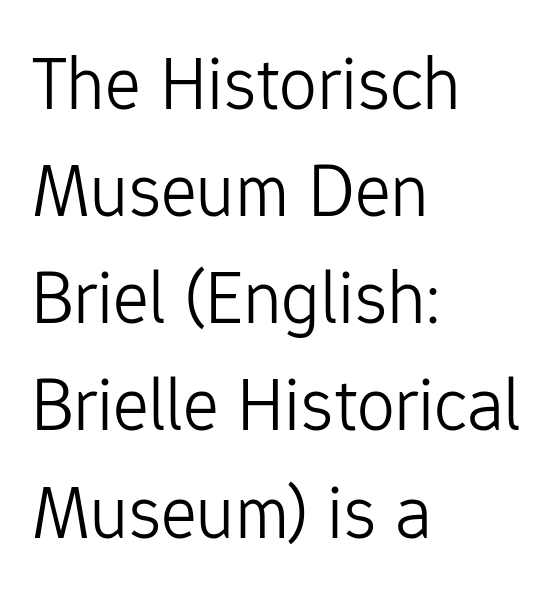
The image shows 76 px light sans-serif type, upright; set left-aligned, normal line spacing (1.41x), normal letter spacing, not underlined; low stroke contrast and a medium x-height.
